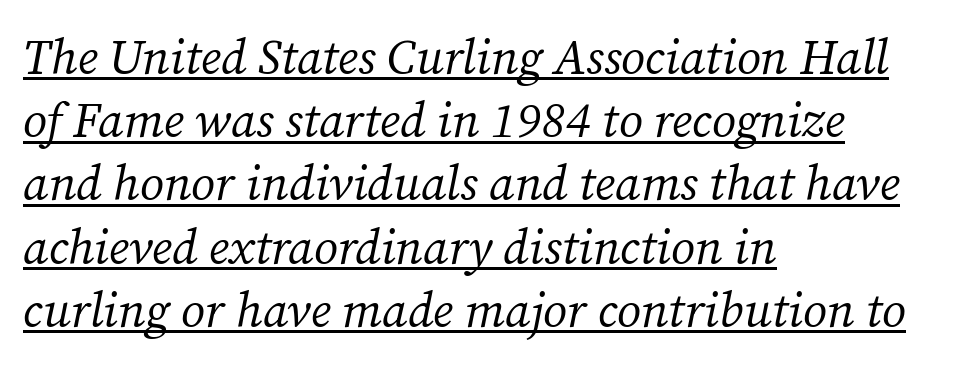
{"serif": "yes", "italic": "yes", "lean": "right", "slant_degrees": 12, "bold": "no", "weight": "regular", "width": "normal", "stroke_contrast": "medium", "x_height": "medium", "monospaced": "no", "underline": "yes", "align": "left", "line_spacing": "normal", "line_spacing_ratio": 1.29, "letter_spacing": "normal", "letter_spacing_em": 0.0, "glyph_px": 49}
